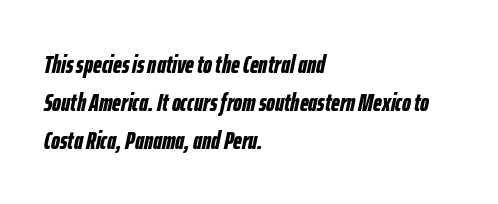
What stands out about the letter spacing? Nothing — it is the standard amount. The block of text has a typical density, with ordinary space between rows. Caption: bold face, heavy strokes. The specimen omits any rule beneath the text block's lines. Line starts are locked; line ends wander. Yep, that's italic — everything's leaning.
